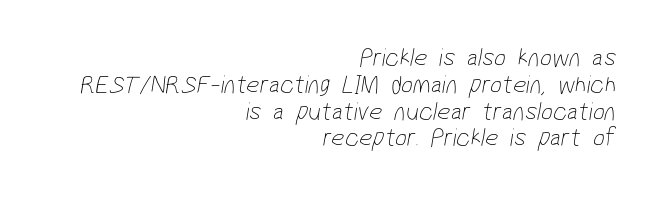
Q: Is the text bold? A: No.
Q: Is the text underlined? A: No.
Q: How is the paragraph aligned? A: Right-aligned.
Q: Is the spacing between letters normal or unusually wide? A: Normal.
Q: Is the spacing between lines tight, normal or loose? A: Tight.
